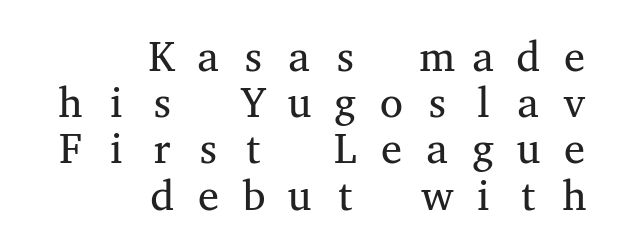
Q: Is the text bold? A: No.
Q: Is the text italic (slanted)? A: No, it is upright.
Q: Is the typeface a serif or a sans-serif typeface? A: Serif.
Q: Is the text underlined? A: No.
Q: How is the paragraph aligned? A: Right-aligned.
Q: Is the spacing between letters normal or unusually wide? A: Unusually wide.
Q: Is the spacing between lines tight, normal or loose? A: Tight.
Q: Width (condensed, normal, or wide)? A: Wide.
Q: Stroke contrast? A: Medium.
Q: x-height? A: Medium.
Q: Monospaced? A: Yes.
